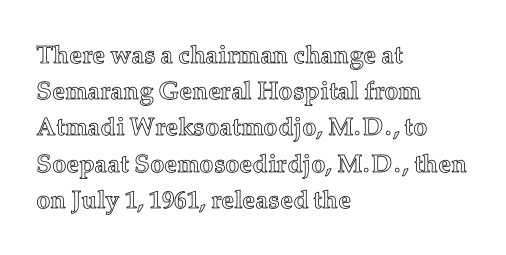
{"italic": "no", "underline": "no", "align": "left", "line_spacing": "normal", "line_spacing_ratio": 1.45, "letter_spacing": "normal", "letter_spacing_em": 0.0, "glyph_px": 25}
